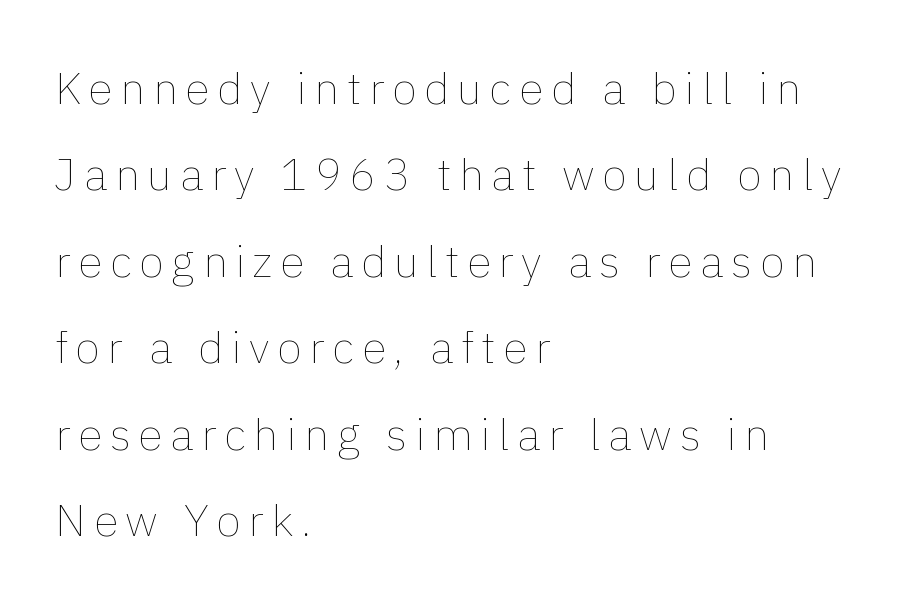
{"italic": "no", "bold": "no", "weight": "thin", "width": "normal", "stroke_contrast": "low", "x_height": "medium", "monospaced": "no", "underline": "no", "align": "left", "line_spacing": "loose", "line_spacing_ratio": 1.92, "glyph_px": 45}
